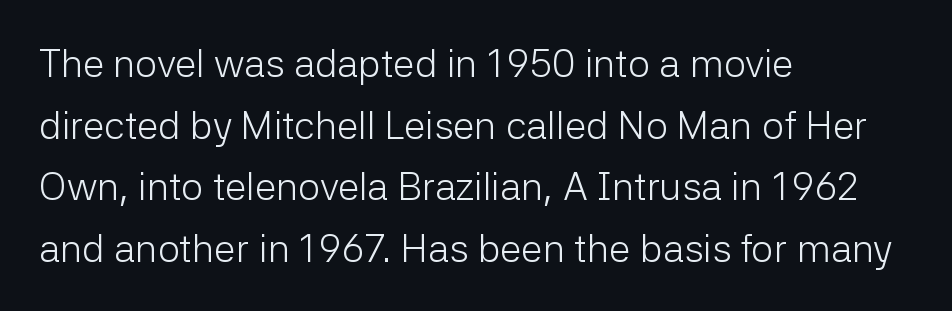
The image shows 39 px light sans-serif type, upright; set left-aligned, normal line spacing (1.58x), normal letter spacing, not underlined; low stroke contrast and a medium x-height.
